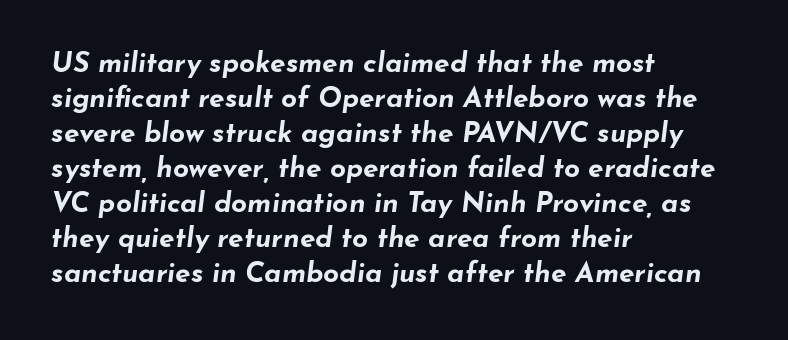
Each new line begins a customary step beneath the previous one. Each word holds together tightly as a unit, with standard inter-letter gaps. These lines carry a lot of weight — the face is fully bold. Is the block centered? No — it sits flush against the left margin.
